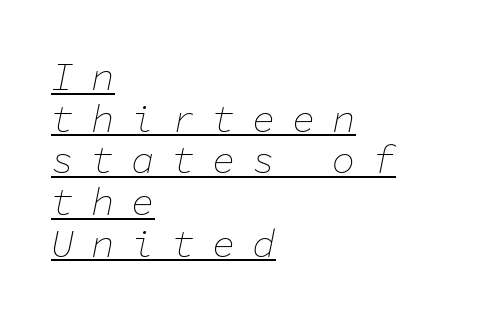
The image shows 39 px thin type, italic (leaning right), monospaced; set left-aligned, tight line spacing (1.07x), unusually wide letter spacing (+0.43 em), underlined; low stroke contrast and a medium x-height.
